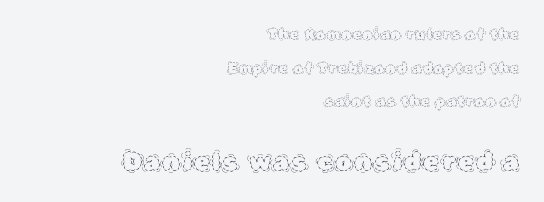
Reading top to bottom, the characters get bigger at the block break. Rule under the text: the space is simply empty. These lines were composed using upright roman letters. Summary of vertical rhythm: relaxed, with wide interline spacing.
